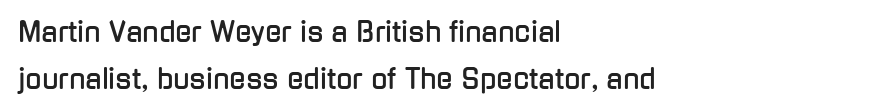
The image shows 27 px text type, upright; set left-aligned, line spacing 1.73x, normal letter spacing, not underlined.
